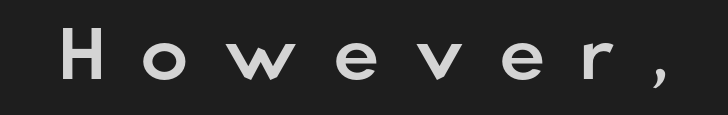
{"serif": "no", "italic": "no", "width": "normal", "stroke_contrast": "low", "x_height": "medium", "monospaced": "no", "underline": "no", "letter_spacing": "wide", "letter_spacing_em": 0.48, "glyph_px": 72}
